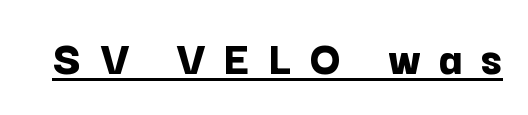
Q: Is the text bold? A: Yes.
Q: Is the text italic (slanted)? A: No, it is upright.
Q: Is the typeface a serif or a sans-serif typeface? A: Sans-serif.
Q: Is the text underlined? A: Yes.
Q: Is the spacing between letters normal or unusually wide? A: Unusually wide.
Q: Width (condensed, normal, or wide)? A: Normal.
Q: Stroke contrast? A: Low.
Q: x-height? A: Medium.
Q: Monospaced? A: No.
